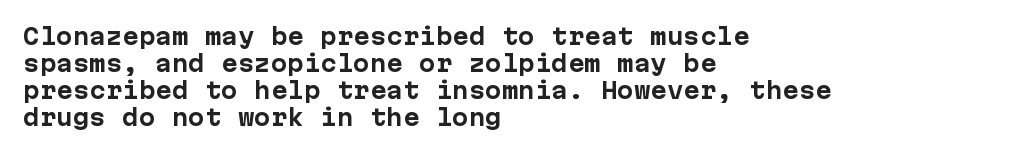
Q: Is the text bold? A: Yes.
Q: Is the text italic (slanted)? A: No, it is upright.
Q: Is the text underlined? A: No.
Q: How is the paragraph aligned? A: Left-aligned.
Q: Is the spacing between letters normal or unusually wide? A: Normal.
